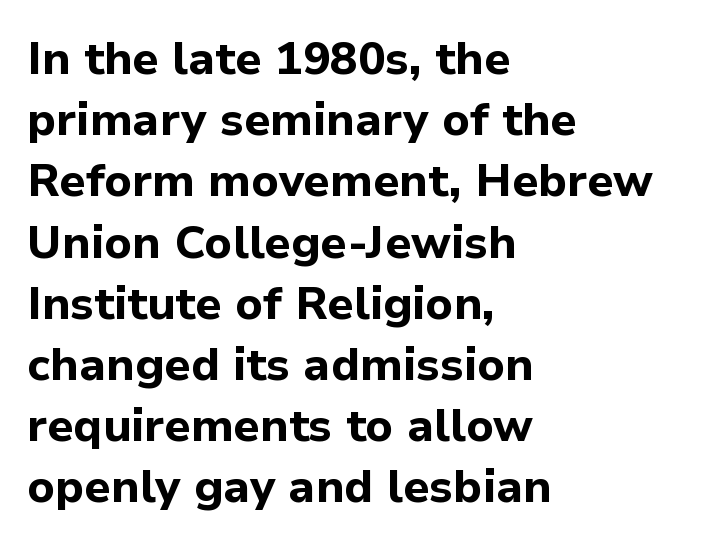
The image shows 46 px bold sans-serif type, upright; set left-aligned, normal line spacing (1.33x), normal letter spacing, not underlined; low stroke contrast and a medium x-height.
